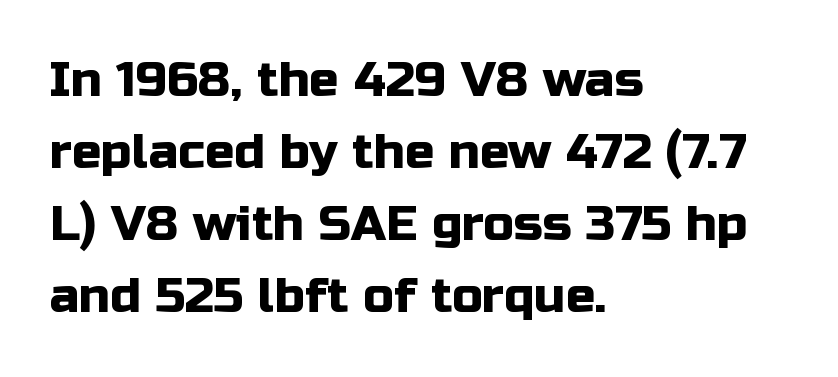
The image shows 49 px sans-serif type, upright; set left-aligned, normal line spacing (1.47x), normal letter spacing, not underlined; low stroke contrast and a medium x-height.
